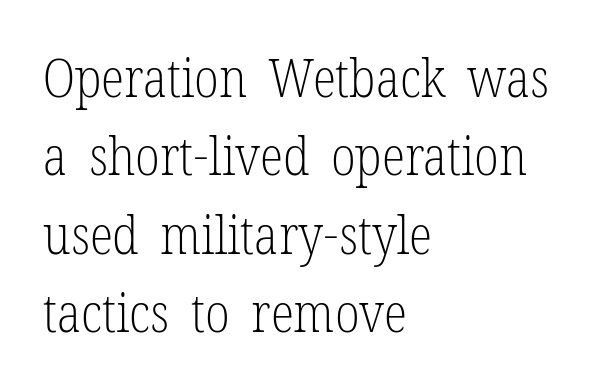
The strokes are not fattened; the text isn't bold. Is this a sans? No — the strokes have serifs. The paragraph has a hard left edge and a soft right edge. Whoever set this chose a conventional vertical rhythm. You could call the tracking neutral — neither tight nor loose.
